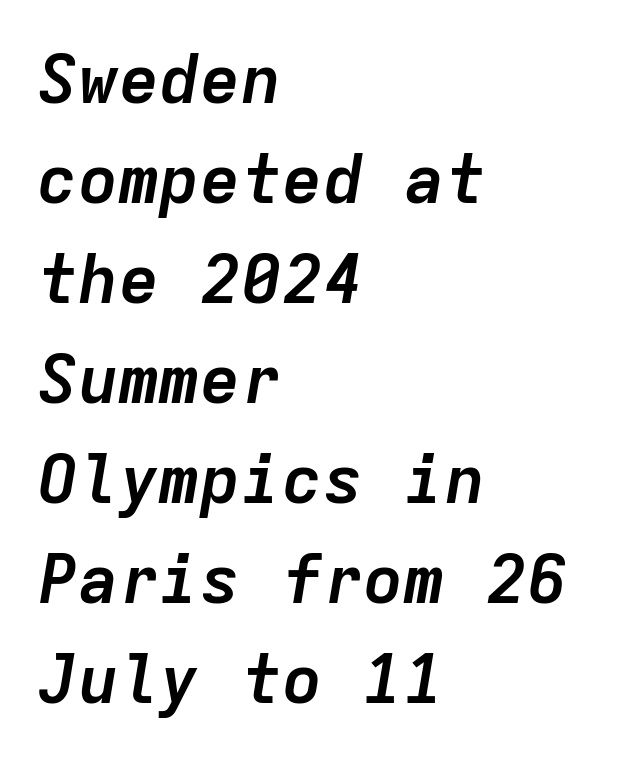
Q: Is the text bold? A: Yes.
Q: Is the text italic (slanted)? A: Yes, it leans right by about 9 degrees.
Q: Is the text underlined? A: No.
Q: How is the paragraph aligned? A: Left-aligned.
Q: Is the spacing between letters normal or unusually wide? A: Normal.
Q: Is the spacing between lines tight, normal or loose? A: Normal.
Q: Width (condensed, normal, or wide)? A: Normal.
Q: Stroke contrast? A: Low.
Q: x-height? A: Medium.
Q: Monospaced? A: Yes.
